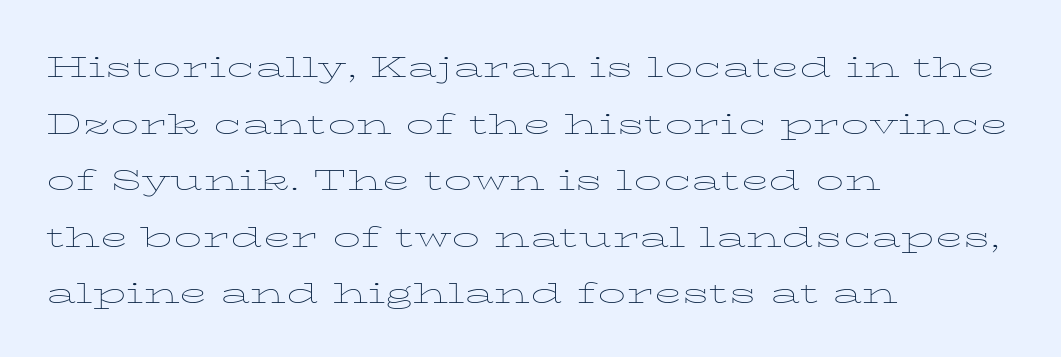
The image shows 37 px thin, wide type, upright; set left-aligned, normal line spacing (1.53x), normal letter spacing, not underlined; low stroke contrast and a medium x-height.
